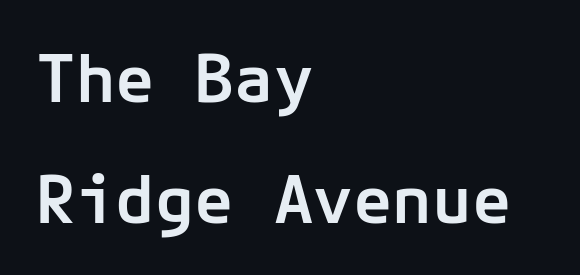
Descender tails drop into unmarked territory. Tall strokes in this sample are plumb rather than angled. The letters carry no serifs — their stems end cleanly without finishing strokes. The type is set solid horizontally, with unmodified tracking. Is the type bold? Partly — it's a semibold, heavier than regular but not fully bold. The paragraph has a hard left edge and a soft right edge.
